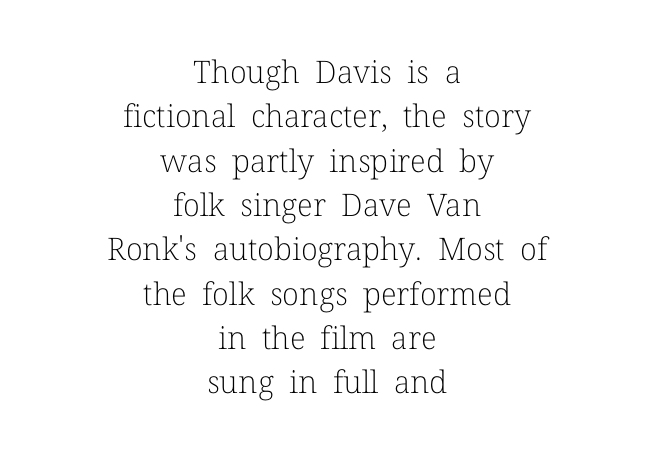
The image shows 31 px light serif type, upright; set centered, normal line spacing (1.43x), normal letter spacing, not underlined; low stroke contrast and a medium x-height.
